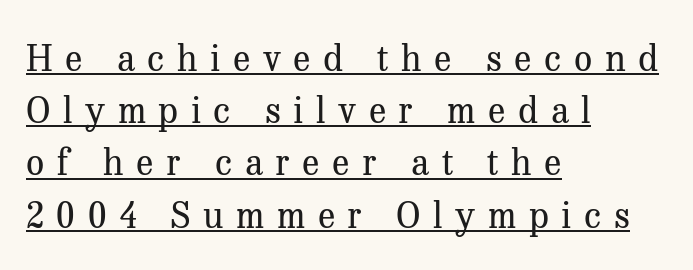
Q: Is the text bold? A: No.
Q: Is the text italic (slanted)? A: No, it is upright.
Q: Is the typeface a serif or a sans-serif typeface? A: Serif.
Q: Is the text underlined? A: Yes.
Q: How is the paragraph aligned? A: Left-aligned.
Q: Is the spacing between letters normal or unusually wide? A: Unusually wide.
Q: Is the spacing between lines tight, normal or loose? A: Normal.
Q: Width (condensed, normal, or wide)? A: Normal.
Q: Stroke contrast? A: Medium.
Q: x-height? A: Medium.
Q: Monospaced? A: No.
